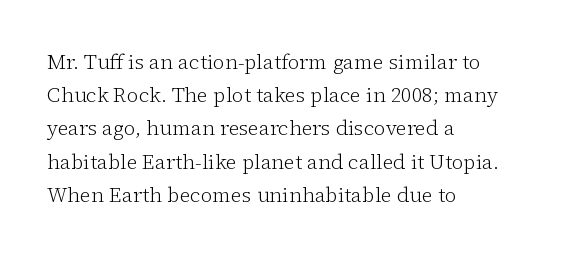
The face looks like a standard text weight, possibly lighter. Short and long lines alike share a common starting point at left. Vertically, the passage feels balanced, rows spaced as you'd expect. A bare baseline throughout the passage. Here the glyphs are tracked normally, forming tight word shapes.
